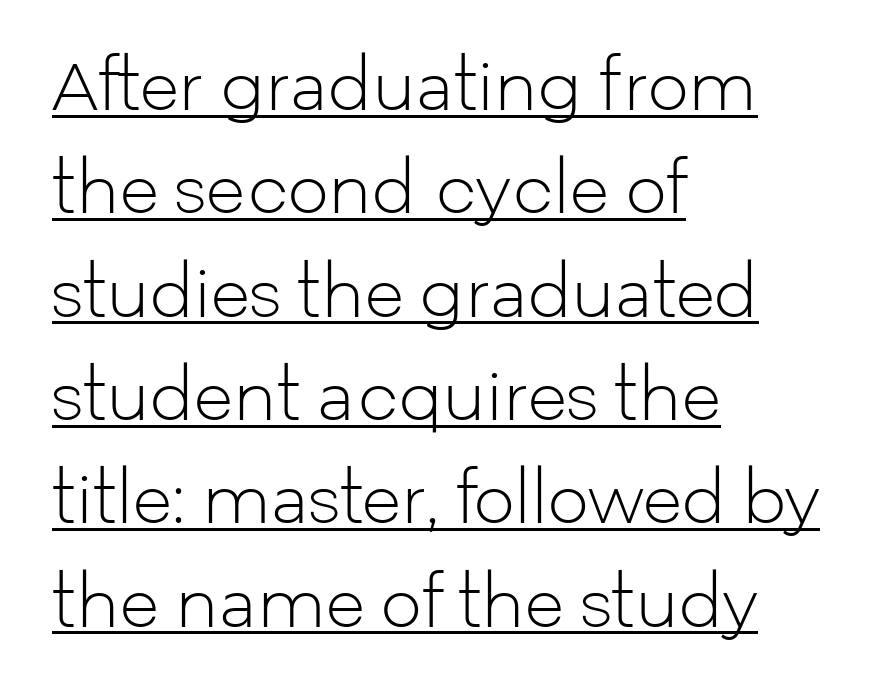
The font family rendered here belongs to the sans-serif group. Does the lettering tilt? It doesn't — this is upright. Every word sits above its own underline. Here the glyphs are tracked normally, forming tight word shapes. One-word summary of the alignment: left.
